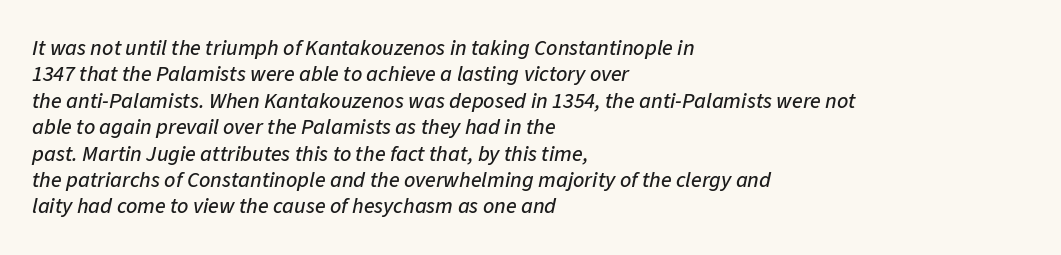
The image shows 22 px text type, italic (leaning right); set left-aligned, line spacing 1.2x, normal letter spacing, not underlined.
